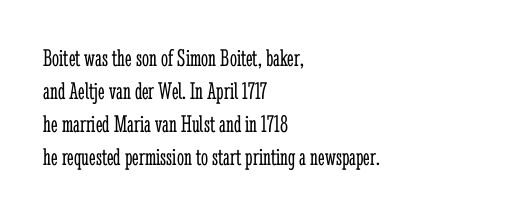
The image shows 25 px text type, upright; set left-aligned, normal line spacing (1.32x), normal letter spacing, not underlined.
